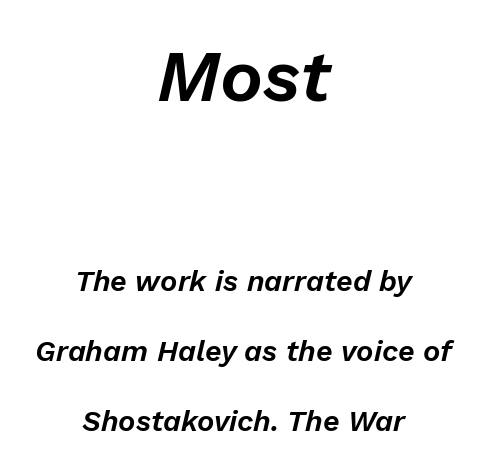
{"italic": "yes", "lean": "right", "slant_degrees": 13, "width": "normal", "stroke_contrast": "low", "x_height": "medium", "monospaced": "no", "underline": "no", "align": "center", "line_spacing": "loose", "line_spacing_ratio": 2.4, "letter_spacing": "normal", "letter_spacing_em": 0.0, "larger_block": "first", "size_ratio": 2.48, "glyph_px": 72}
